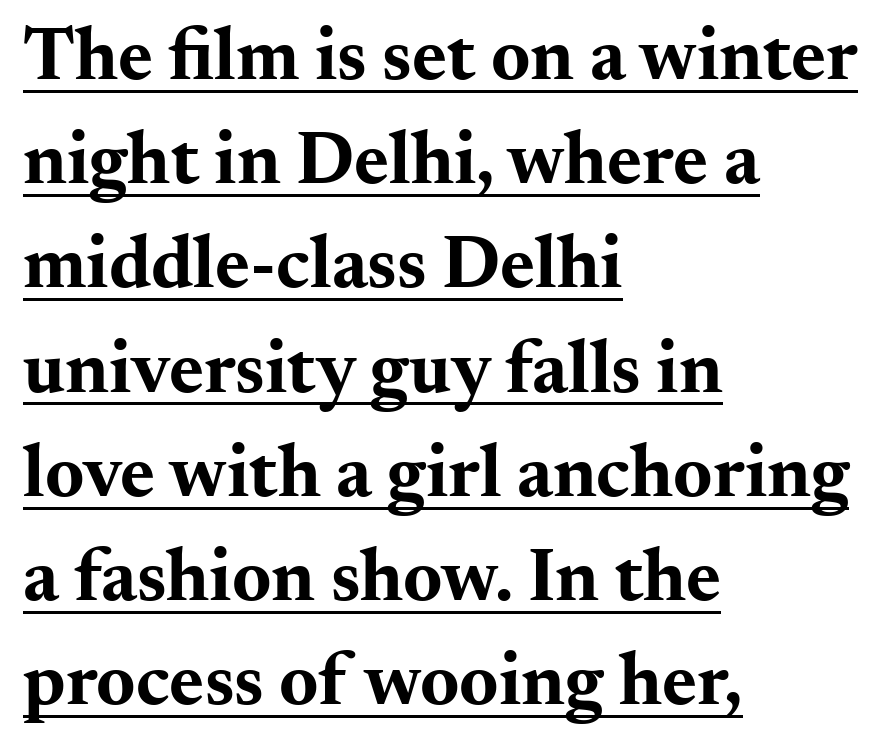
{"serif": "yes", "italic": "no", "bold": "yes", "weight": "bold", "width": "wide", "stroke_contrast": "medium", "x_height": "small", "monospaced": "no", "underline": "yes", "align": "left", "line_spacing": "normal", "line_spacing_ratio": 1.39, "letter_spacing": "normal", "letter_spacing_em": 0.0, "glyph_px": 75}
